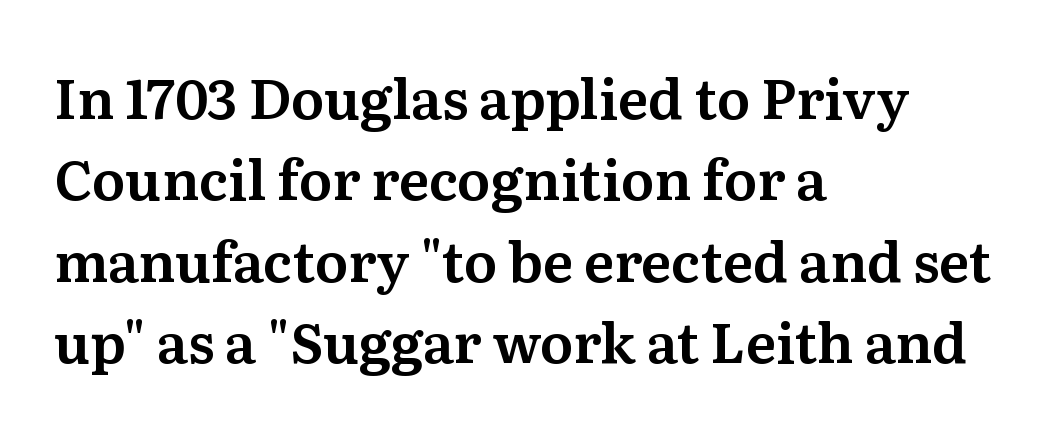
{"serif": "yes", "italic": "no", "width": "normal", "stroke_contrast": "medium", "x_height": "medium", "monospaced": "no", "underline": "no", "align": "left", "line_spacing": "normal", "line_spacing_ratio": 1.48, "letter_spacing": "normal", "letter_spacing_em": 0.0, "glyph_px": 55}
